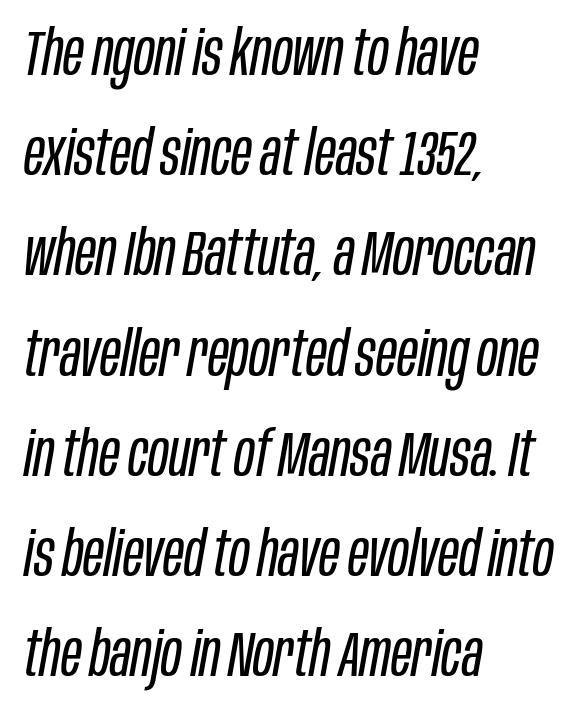
The image shows 63 px regular-weight, condensed type, italic (leaning right); set left-aligned, normal line spacing (1.59x), normal letter spacing, not underlined; low stroke contrast and a large x-height.
